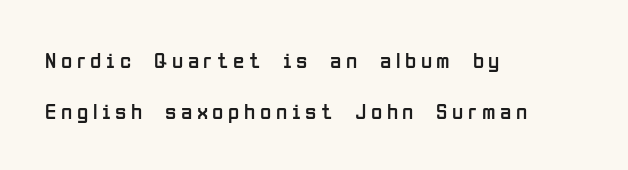
The image shows 23 px text type, upright; set left-aligned, loose line spacing (2.23x), unusually wide letter spacing (+0.2 em), not underlined.
